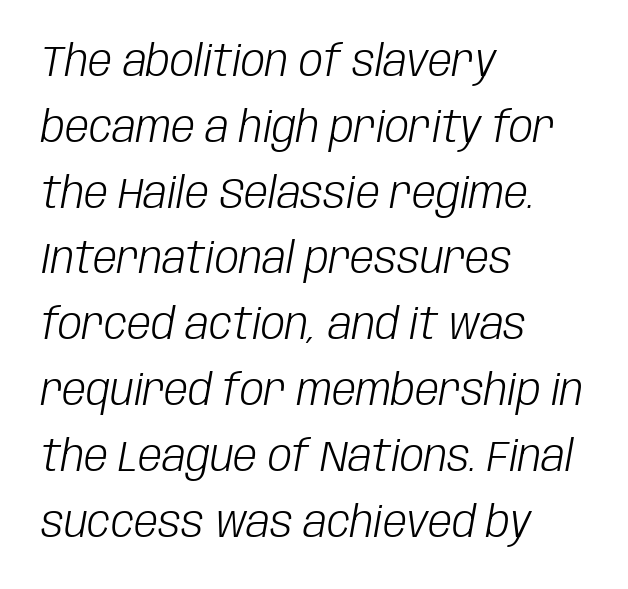
The image shows 43 px light, condensed type, italic (leaning right); set left-aligned, normal line spacing (1.53x), normal letter spacing, not underlined; low stroke contrast and a large x-height.
